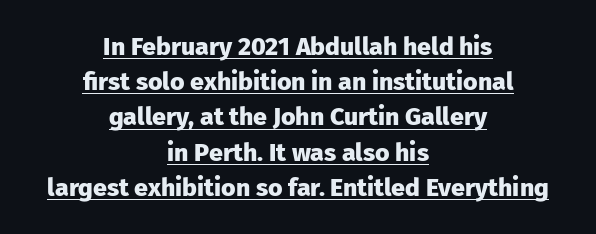
{"italic": "no", "bold": "yes", "underline": "yes", "align": "center", "line_spacing": "normal", "line_spacing_ratio": 1.41, "letter_spacing": "normal", "letter_spacing_em": 0.0, "glyph_px": 25}
